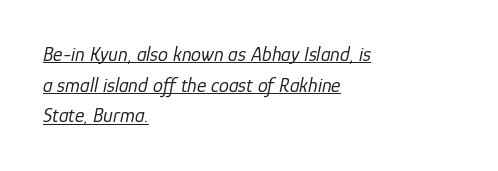
Caption: lettering with a line underneath. In terms of leading, this rendering sits right in the middle. Weight: not bold — regular or lighter. Does extra space separate the letters? No, they use regular spacing. The ragged edge is on the right, which tells us the setting is flush left.
